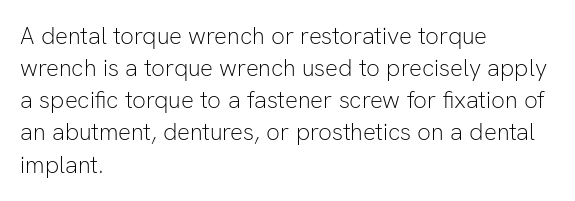
The image shows 24 px text type, upright; set left-aligned, normal line spacing (1.34x), normal letter spacing, not underlined.
